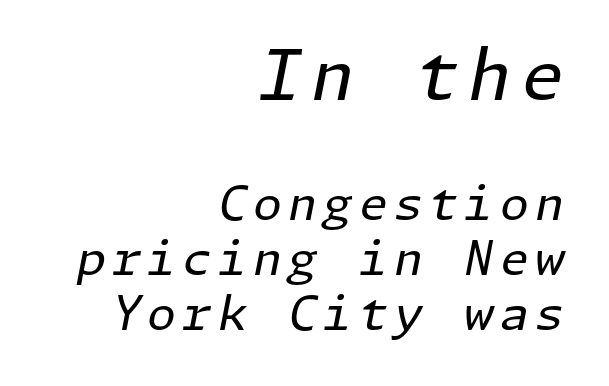
{"italic": "yes", "lean": "right", "slant_degrees": 11, "bold": "no", "weight": "regular", "width": "normal", "stroke_contrast": "low", "x_height": "medium", "underline": "no", "align": "right", "line_spacing_ratio": 1.17, "larger_block": "first", "size_ratio": 1.49, "glyph_px": 70}
